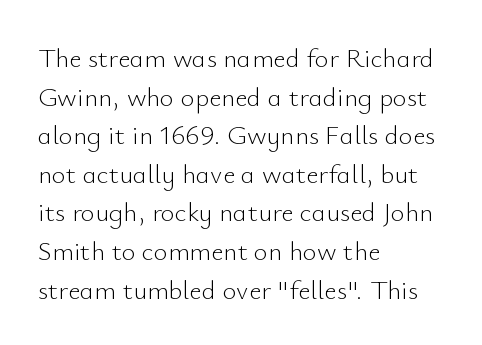
Q: Is the text bold? A: No.
Q: Is the text italic (slanted)? A: No, it is upright.
Q: Is the text underlined? A: No.
Q: How is the paragraph aligned? A: Left-aligned.
Q: Is the spacing between letters normal or unusually wide? A: Normal.
Q: Is the spacing between lines tight, normal or loose? A: Normal.
